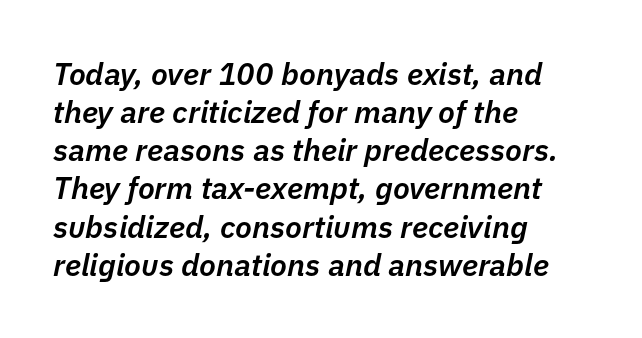
{"italic": "yes", "lean": "right", "slant_degrees": 11, "bold": "semi", "weight": "semibold", "width": "normal", "stroke_contrast": "low", "x_height": "medium", "monospaced": "no", "underline": "no", "align": "left", "line_spacing_ratio": 1.23, "letter_spacing": "normal", "letter_spacing_em": 0.0, "glyph_px": 31}
